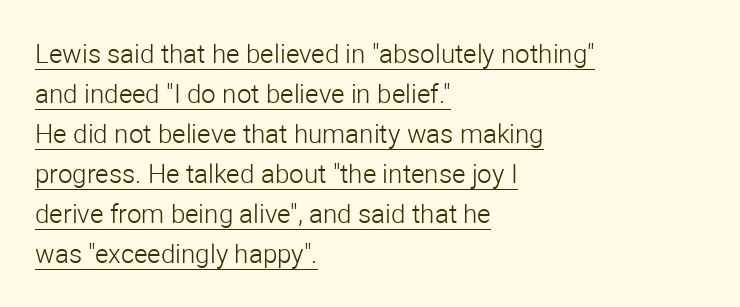
The image shows 26 px text type, upright; set left-aligned, normal line spacing (1.54x), normal letter spacing, underlined.
